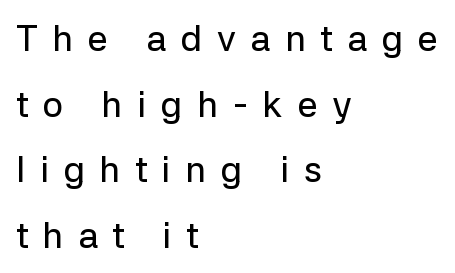
In CSS terms this would be text-align: left. The tracking reads as deliberately expanded to a designer's eye. Varying glyph widths throughout — classic text-font behaviour. This sample uses an upright cut, with every glyph sitting square on the baseline. Regarding serifs, this sample does without them. Honestly, there is no underline to notice here at all.
